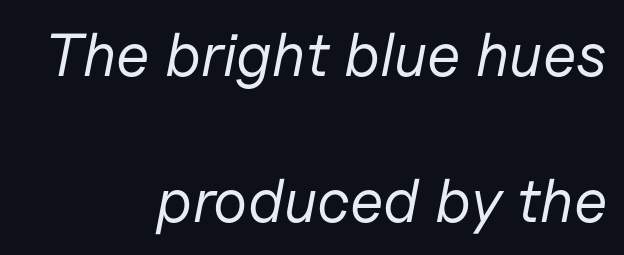
Q: Is the text bold? A: No.
Q: Is the text italic (slanted)? A: Yes, it leans right by about 11 degrees.
Q: Is the text underlined? A: No.
Q: How is the paragraph aligned? A: Right-aligned.
Q: Is the spacing between letters normal or unusually wide? A: Normal.
Q: Is the spacing between lines tight, normal or loose? A: Loose.
Q: Width (condensed, normal, or wide)? A: Normal.
Q: Stroke contrast? A: Low.
Q: x-height? A: Medium.
Q: Monospaced? A: No.
